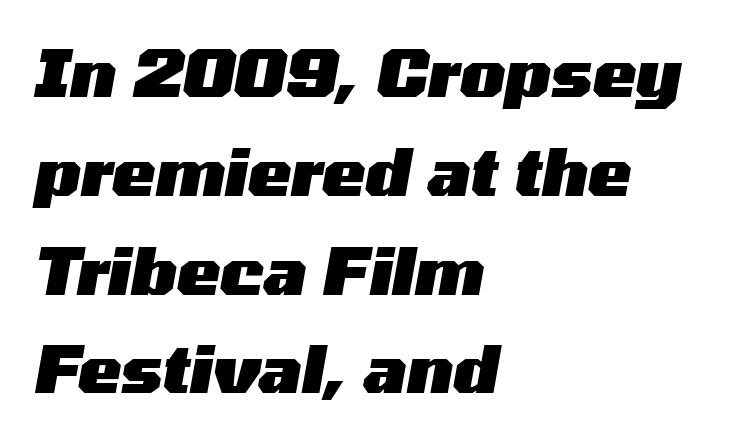
Q: Is the text bold? A: Yes.
Q: Is the text italic (slanted)? A: Yes, it leans right by about 10 degrees.
Q: Is the text underlined? A: No.
Q: How is the paragraph aligned? A: Left-aligned.
Q: Is the spacing between letters normal or unusually wide? A: Normal.
Q: Is the spacing between lines tight, normal or loose? A: Normal.
Q: Width (condensed, normal, or wide)? A: Wide.
Q: Stroke contrast? A: Medium.
Q: x-height? A: Medium.
Q: Monospaced? A: No.
